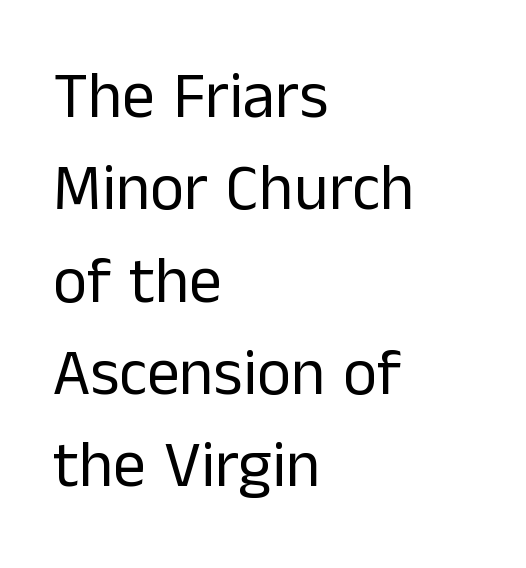
Q: Is the text bold? A: No.
Q: Is the text italic (slanted)? A: No, it is upright.
Q: Is the typeface a serif or a sans-serif typeface? A: Sans-serif.
Q: Is the text underlined? A: No.
Q: How is the paragraph aligned? A: Left-aligned.
Q: Is the spacing between letters normal or unusually wide? A: Normal.
Q: Is the spacing between lines tight, normal or loose? A: Normal.
Q: Width (condensed, normal, or wide)? A: Normal.
Q: Stroke contrast? A: Low.
Q: x-height? A: Medium.
Q: Monospaced? A: No.
